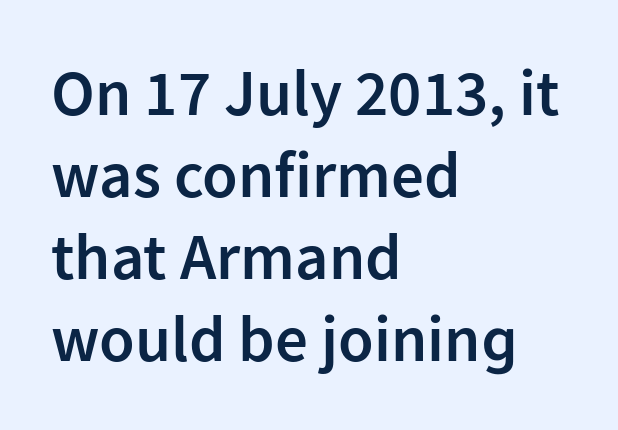
{"serif": "no", "italic": "no", "bold": "semi", "weight": "semibold", "width": "normal", "stroke_contrast": "low", "x_height": "medium", "monospaced": "no", "underline": "no", "align": "left", "line_spacing": "normal", "line_spacing_ratio": 1.26, "letter_spacing": "normal", "letter_spacing_em": 0.0, "glyph_px": 65}
